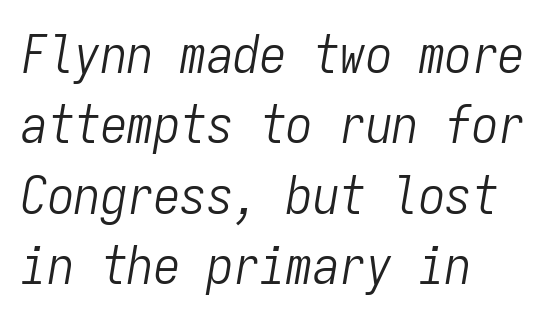
{"italic": "yes", "lean": "right", "slant_degrees": 9, "bold": "no", "weight": "light", "width": "condensed", "stroke_contrast": "low", "x_height": "medium", "monospaced": "yes", "underline": "no", "align": "left", "line_spacing": "normal", "line_spacing_ratio": 1.33, "letter_spacing": "normal", "letter_spacing_em": 0.0, "glyph_px": 53}
